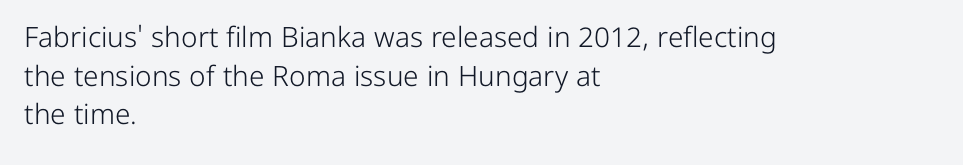
Q: Is the text bold? A: No.
Q: Is the text italic (slanted)? A: No, it is upright.
Q: Is the typeface a serif or a sans-serif typeface? A: Sans-serif.
Q: Is the text underlined? A: No.
Q: How is the paragraph aligned? A: Left-aligned.
Q: Is the spacing between letters normal or unusually wide? A: Normal.
Q: Is the spacing between lines tight, normal or loose? A: Normal.
Q: Width (condensed, normal, or wide)? A: Normal.
Q: Stroke contrast? A: Low.
Q: x-height? A: Medium.
Q: Monospaced? A: No.
